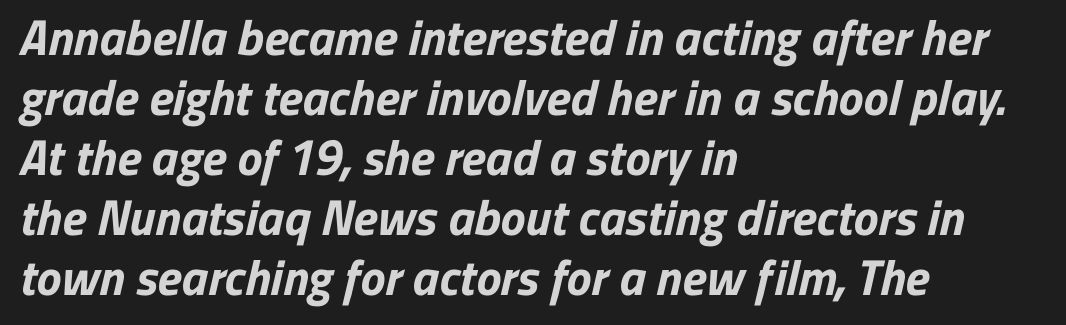
Words float on clear page, feet unadorned. This is heavy type, rendered in bold. Observe the absence of serifs on each vertical stroke in this sample. Looks like regular typesetting: each glyph gets only the width it needs.
